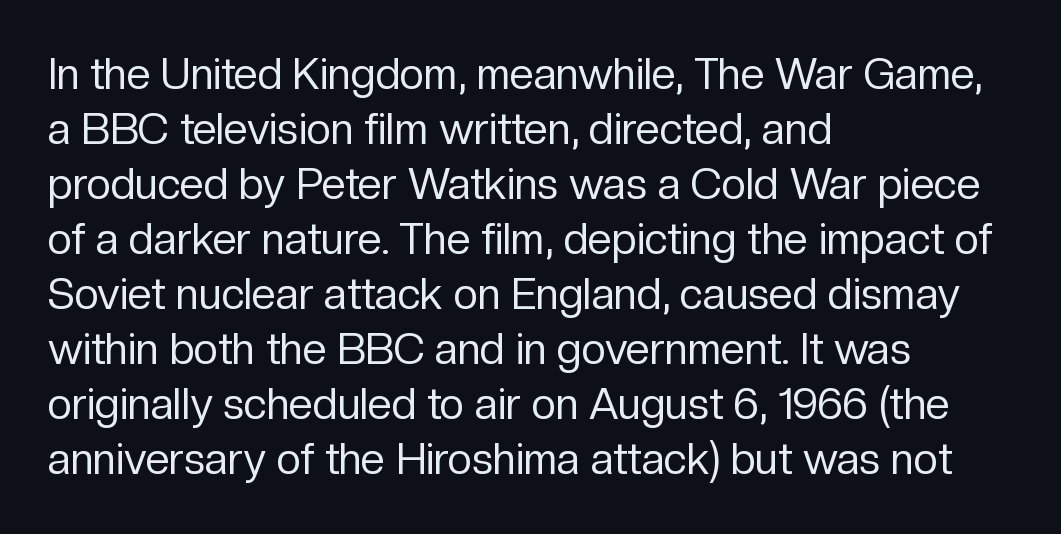
Q: Is the text bold? A: No.
Q: Is the text italic (slanted)? A: No, it is upright.
Q: Is the typeface a serif or a sans-serif typeface? A: Sans-serif.
Q: Is the text underlined? A: No.
Q: How is the paragraph aligned? A: Left-aligned.
Q: Is the spacing between letters normal or unusually wide? A: Normal.
Q: Is the spacing between lines tight, normal or loose? A: Normal.
Q: Width (condensed, normal, or wide)? A: Normal.
Q: Stroke contrast? A: Low.
Q: x-height? A: Medium.
Q: Monospaced? A: No.
